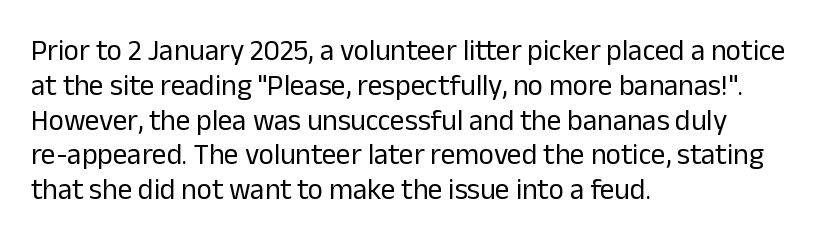
The image shows 29 px regular-weight sans-serif type, upright; set left-aligned, line spacing 1.2x, normal letter spacing, not underlined; low stroke contrast and a medium x-height.
